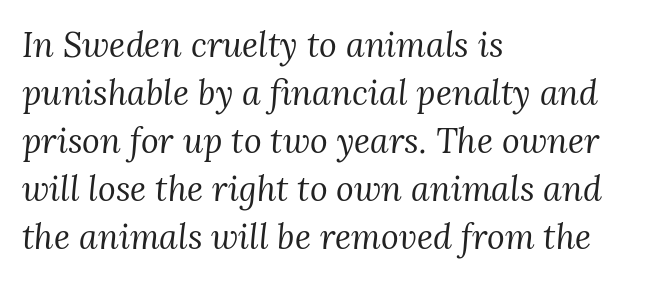
The image shows 34 px regular-weight serif type, italic (leaning right); set left-aligned, normal line spacing (1.41x), normal letter spacing, not underlined; medium stroke contrast and a medium x-height.
